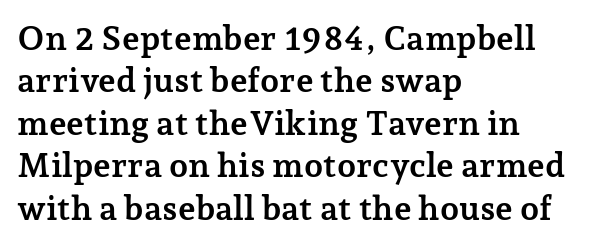
Q: Is the text bold? A: Yes.
Q: Is the text italic (slanted)? A: No, it is upright.
Q: Is the typeface a serif or a sans-serif typeface? A: Serif.
Q: Is the text underlined? A: No.
Q: How is the paragraph aligned? A: Left-aligned.
Q: Is the spacing between letters normal or unusually wide? A: Normal.
Q: Is the spacing between lines tight, normal or loose? A: Normal.
Q: Width (condensed, normal, or wide)? A: Normal.
Q: Stroke contrast? A: Low.
Q: x-height? A: Medium.
Q: Monospaced? A: No.
